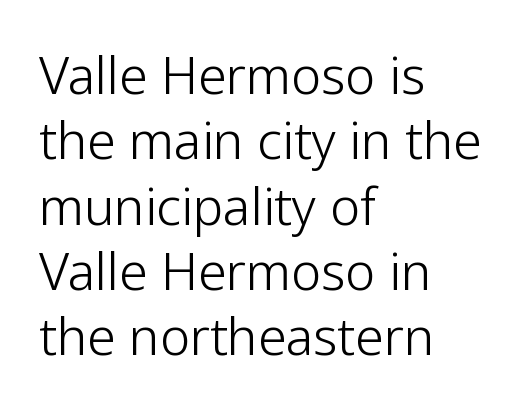
You could not count columns in this text — the font is proportionally spaced. A bare baseline throughout the passage. Think standard paragraph weight, or any step lighter than that. Tracking here is standard; glyphs follow each other at the usual distance. Rows of type keep a routine distance in the vertical direction.
